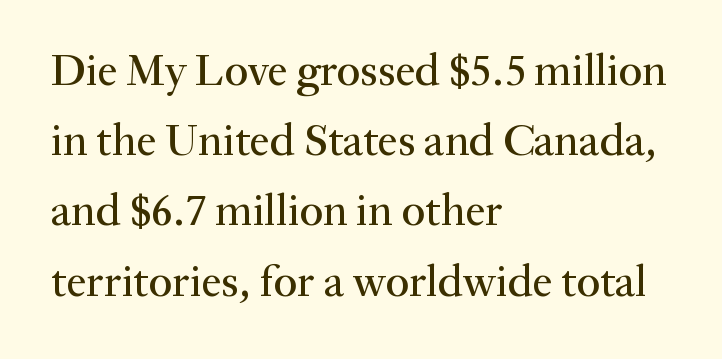
The image shows 45 px serif type, upright; set left-aligned, normal line spacing (1.56x), normal letter spacing, not underlined; medium stroke contrast and a small x-height.
